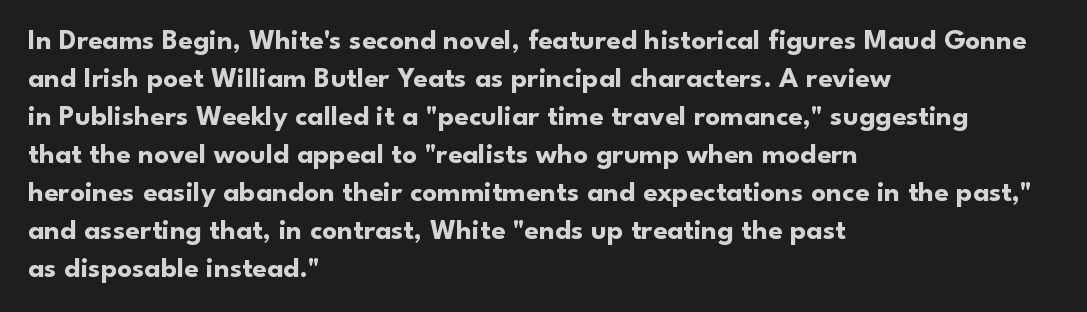
The image shows 29 px bold sans-serif type, upright; set left-aligned, normal line spacing (1.31x), normal letter spacing, not underlined; low stroke contrast and a small x-height.
